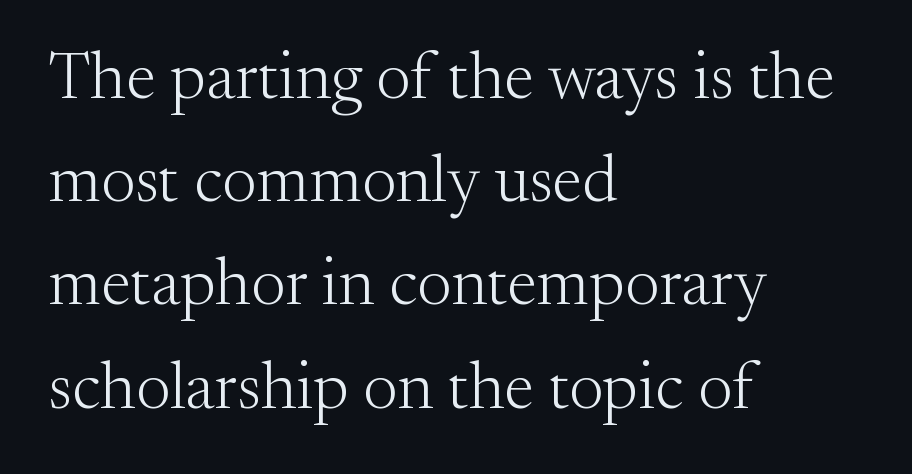
Q: Is the text bold? A: No.
Q: Is the text italic (slanted)? A: No, it is upright.
Q: Is the typeface a serif or a sans-serif typeface? A: Serif.
Q: Is the text underlined? A: No.
Q: How is the paragraph aligned? A: Left-aligned.
Q: Is the spacing between letters normal or unusually wide? A: Normal.
Q: Is the spacing between lines tight, normal or loose? A: Normal.
Q: Width (condensed, normal, or wide)? A: Normal.
Q: Stroke contrast? A: Medium.
Q: x-height? A: Small.
Q: Monospaced? A: No.
